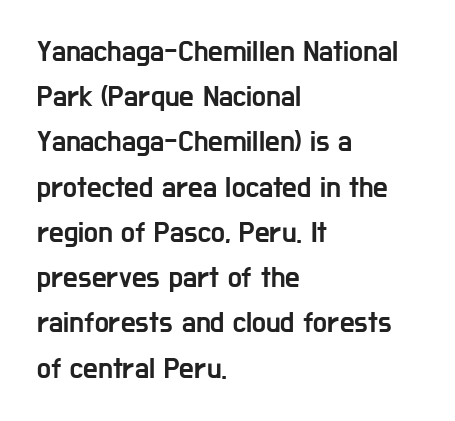
The image shows 29 px condensed sans-serif type, upright; set left-aligned, normal line spacing (1.56x), normal letter spacing, not underlined; low stroke contrast and a medium x-height.
